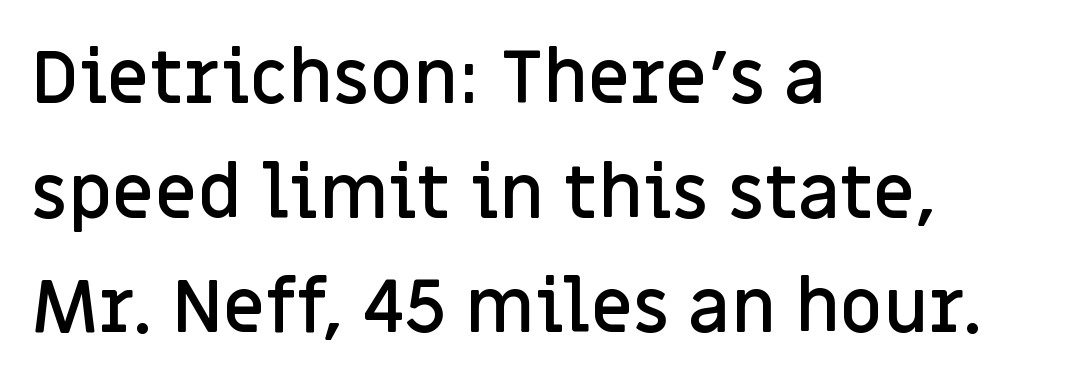
Q: Is the text bold? A: Semi-bold.
Q: Is the text italic (slanted)? A: No, it is upright.
Q: Is the typeface a serif or a sans-serif typeface? A: Sans-serif.
Q: Is the text underlined? A: No.
Q: How is the paragraph aligned? A: Left-aligned.
Q: Is the spacing between letters normal or unusually wide? A: Normal.
Q: Is the spacing between lines tight, normal or loose? A: Normal.
Q: Width (condensed, normal, or wide)? A: Normal.
Q: Stroke contrast? A: Low.
Q: x-height? A: Large.
Q: Monospaced? A: No.
